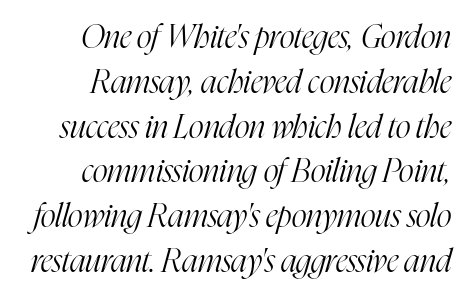
A clean baseline with only descenders dipping below it. The rendering keeps characters at their native spacing. On a weight scale, this lands at 450 or below. Type style note: has serifs. Think of a printed novel: that variable character pitch is what you see here. In terms of posture, this sample is oblique.
